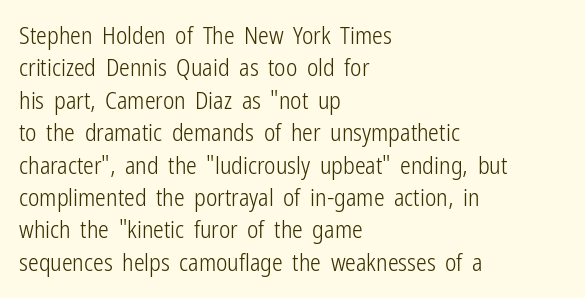
{"italic": "no", "bold": "no", "underline": "no", "align": "left", "line_spacing": "normal", "line_spacing_ratio": 1.35, "letter_spacing": "normal", "letter_spacing_em": 0.0, "glyph_px": 24}
